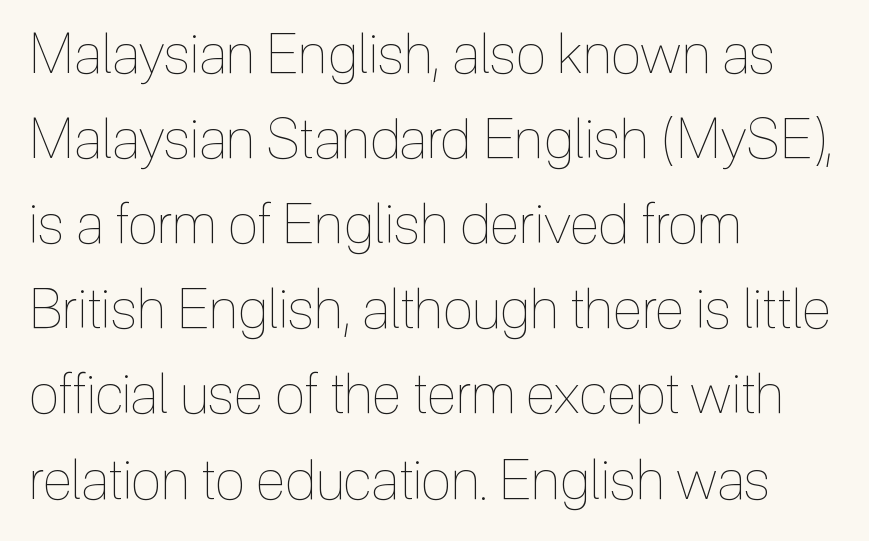
There is no visible air inserted between adjacent glyphs. Honestly, the row spacing looks completely unremarkable. Heft: none added — not bold. This rendering uses left alignment, leaving the right contour irregular.
